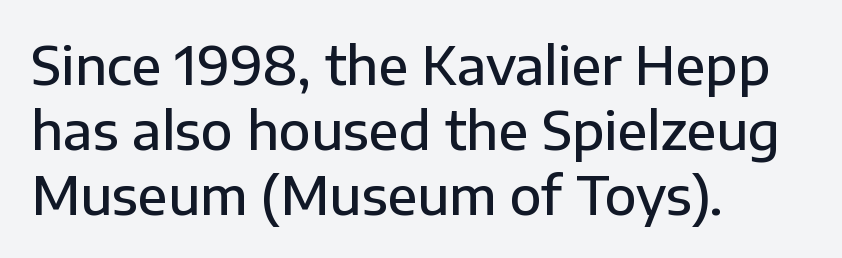
Visually the block forms a straight wall on the left and a jagged coastline on the right. Honestly, there is no underline to notice here at all. Unlike italic type, these characters show no tilt at all. Vertically, the passage feels balanced, rows spaced as you'd expect.
